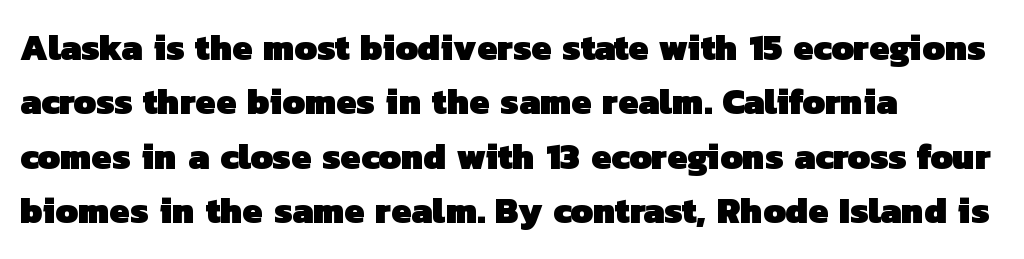
Q: Is the text bold? A: Yes.
Q: Is the typeface a serif or a sans-serif typeface? A: Sans-serif.
Q: Is the text underlined? A: No.
Q: How is the paragraph aligned? A: Left-aligned.
Q: Is the spacing between letters normal or unusually wide? A: Normal.
Q: Is the spacing between lines tight, normal or loose? A: Normal.
Q: Width (condensed, normal, or wide)? A: Normal.
Q: Stroke contrast? A: Low.
Q: x-height? A: Medium.
Q: Monospaced? A: No.
